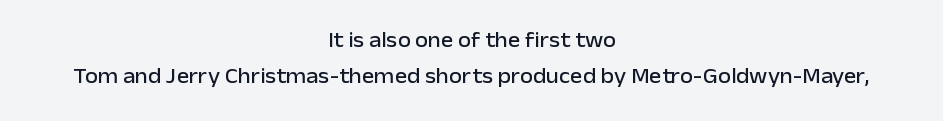
The image shows 21 px text type, upright; set centered, line spacing 1.72x, normal letter spacing, not underlined.
